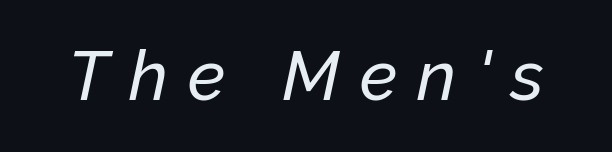
Q: Is the text italic (slanted)? A: Yes, it leans right by about 12 degrees.
Q: Is the text underlined? A: No.
Q: Is the spacing between letters normal or unusually wide? A: Unusually wide.
Q: Width (condensed, normal, or wide)? A: Normal.
Q: Stroke contrast? A: Low.
Q: x-height? A: Medium.
Q: Monospaced? A: No.
